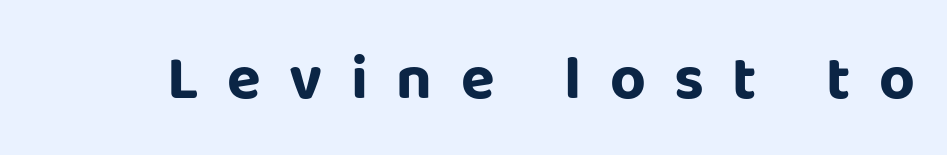
{"serif": "no", "italic": "no", "bold": "yes", "weight": "bold", "width": "normal", "stroke_contrast": "low", "x_height": "large", "monospaced": "no", "underline": "no", "letter_spacing": "wide", "letter_spacing_em": 0.46, "glyph_px": 62}
